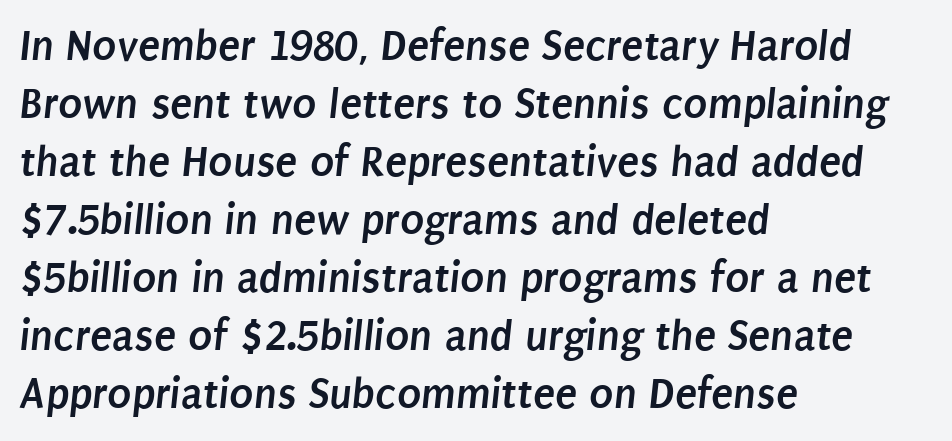
The image shows 45 px semibold, condensed sans-serif type; set left-aligned, normal line spacing (1.29x), normal letter spacing, not underlined; low stroke contrast and a large x-height.
